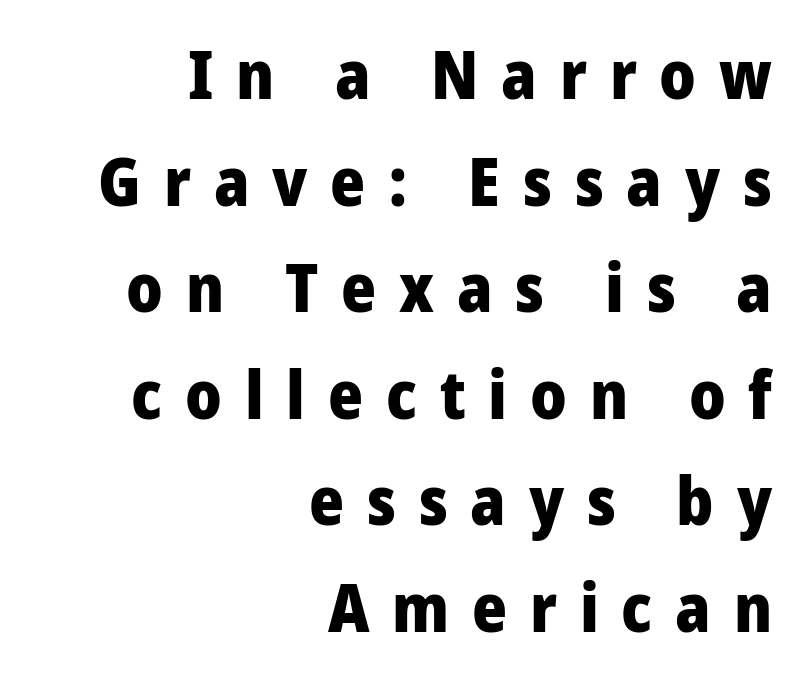
The image shows 67 px heavy, condensed sans-serif type, upright; set right-aligned, normal line spacing (1.59x), unusually wide letter spacing (+0.34 em), not underlined; low stroke contrast and a large x-height.
